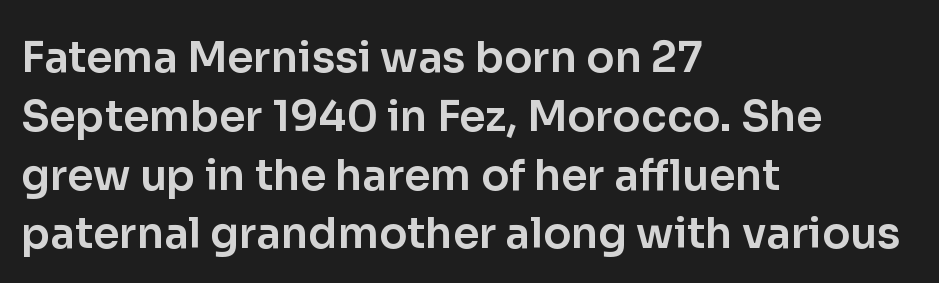
The image shows 42 px sans-serif type, upright; set left-aligned, normal line spacing (1.4x), normal letter spacing, not underlined; low stroke contrast and a medium x-height.
